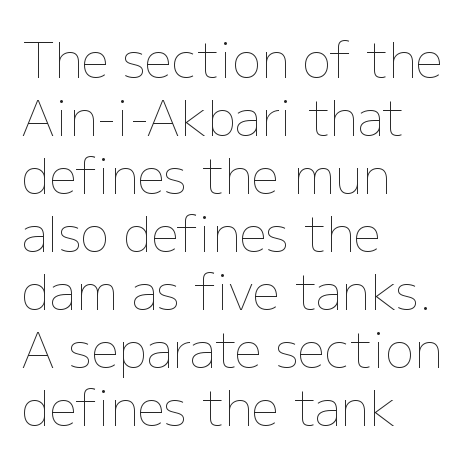
The image shows 48 px thin type, upright; set left-aligned, line spacing 1.21x, normal letter spacing, not underlined; low stroke contrast and a medium x-height.
